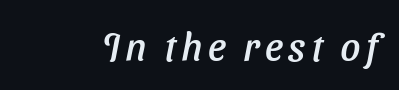
Clear beneath every line of the passage. It's the slanting kind of type. Looks like regular typesetting: each glyph gets only the width it needs.
